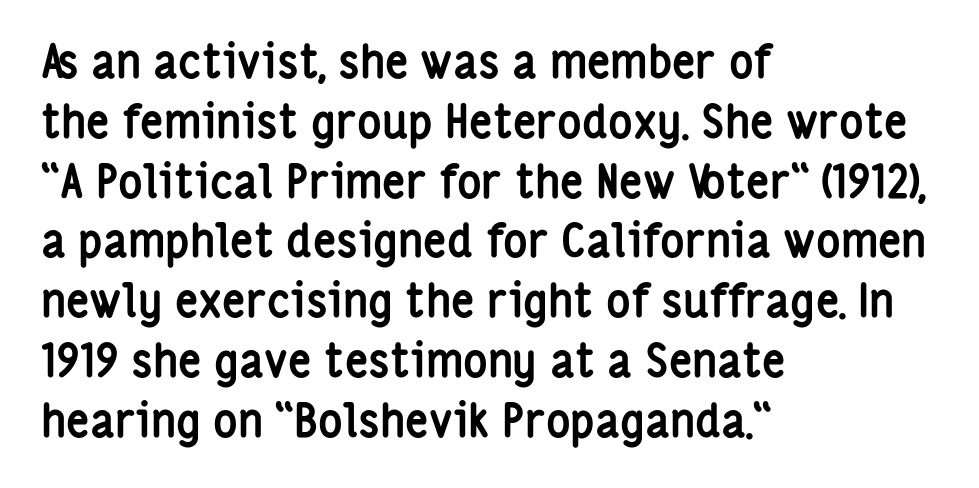
Q: Is the text bold? A: Yes.
Q: Is the text italic (slanted)? A: No, it is upright.
Q: Is the typeface a serif or a sans-serif typeface? A: Sans-serif.
Q: Is the text underlined? A: No.
Q: How is the paragraph aligned? A: Left-aligned.
Q: Is the spacing between letters normal or unusually wide? A: Normal.
Q: Is the spacing between lines tight, normal or loose? A: Normal.
Q: Width (condensed, normal, or wide)? A: Condensed.
Q: Stroke contrast? A: Low.
Q: x-height? A: Medium.
Q: Monospaced? A: No.
